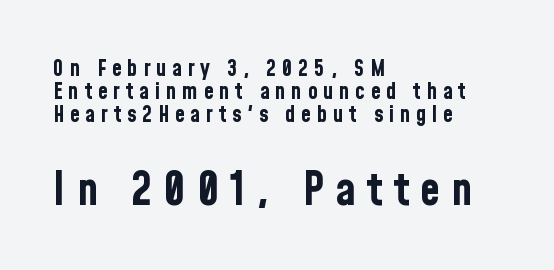
Is the type bold? Yes — the strokes are clearly thick and heavy. Substantial extra tracking has been applied to these lines. A bare baseline throughout the passage. No feet cap the strokes, marking this as sans-serif type. The compositor pushed each line to the left boundary. Characters remain perfectly vertical along every line.
